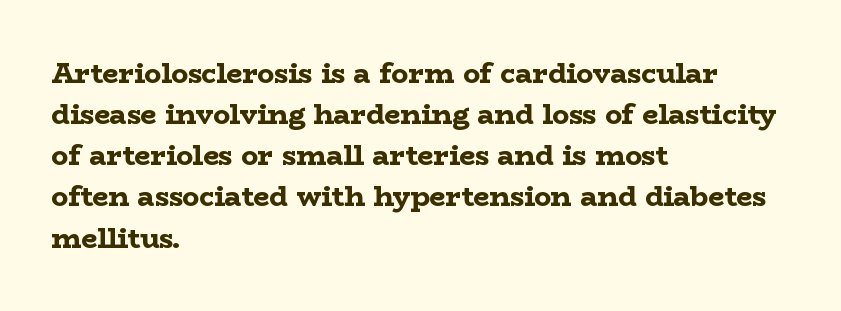
{"serif": "yes", "italic": "no", "bold": "yes", "weight": "bold", "width": "wide", "stroke_contrast": "low", "x_height": "medium", "monospaced": "no", "underline": "no", "align": "left", "line_spacing": "normal", "line_spacing_ratio": 1.47, "letter_spacing": "normal", "letter_spacing_em": 0.0, "glyph_px": 28}
